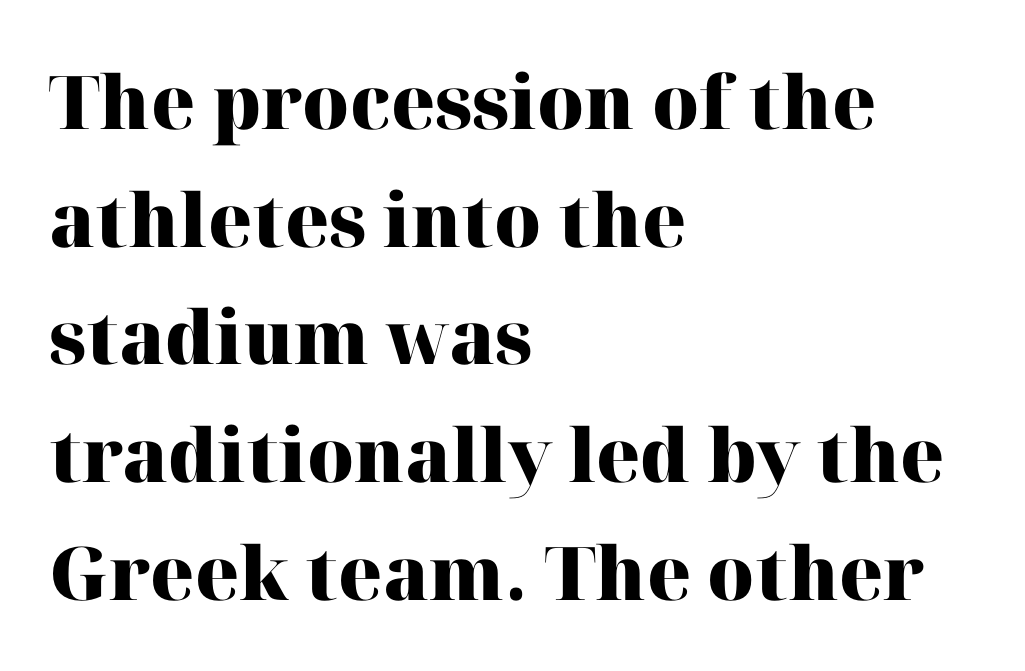
Characters remain perfectly vertical along every line. Tracking here is standard; glyphs follow each other at the usual distance. This rendering uses left alignment, leaving the right contour irregular. Bold? Absolutely — the strokes are thick and heavy.
